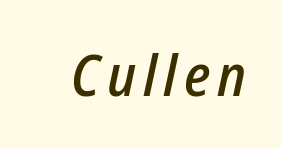
{"italic": "yes", "lean": "right", "slant_degrees": 12, "bold": "semi", "weight": "semibold", "width": "condensed", "stroke_contrast": "low", "x_height": "medium", "monospaced": "no", "underline": "no", "glyph_px": 57}
